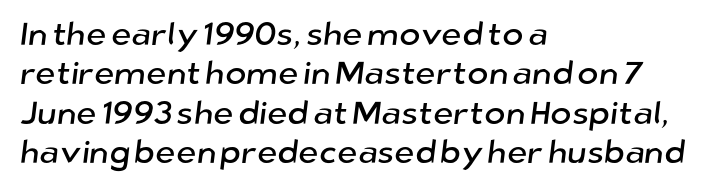
Typographically, this falls in the sans-serif category. The passage is arranged the way most books set body copy — flush left. Think of a printed novel: that variable character pitch is what you see here. You could call the tracking neutral — neither tight nor loose. Check under the words: just untouched page.
